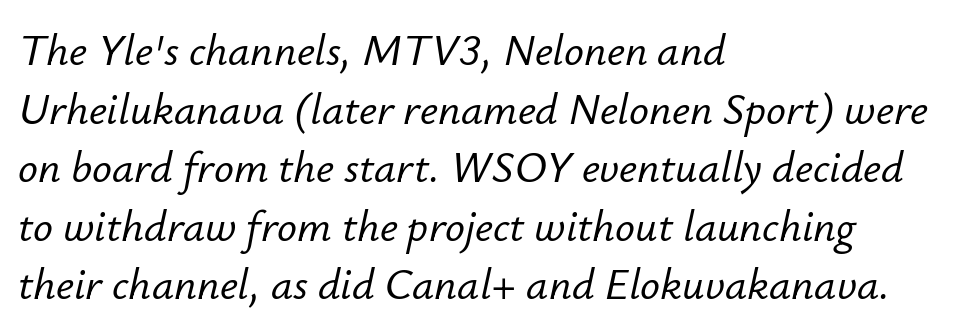
Casual observation: everything's shoved over to the left. Reading down the column, the eye jumps a familiar distance to each next line. Words float on clear page, feet unadorned. A typesetter would call this proportional, since set widths differ per character.
